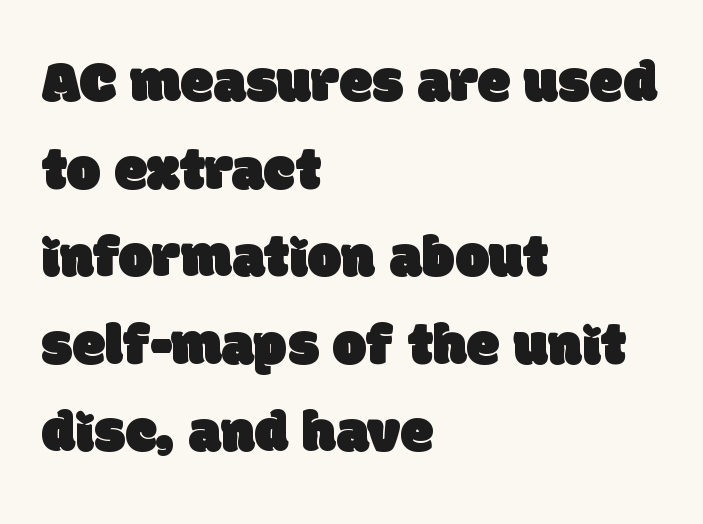
{"serif": "no", "width": "normal", "stroke_contrast": "low", "x_height": "large", "monospaced": "no", "underline": "no", "align": "left", "line_spacing": "normal", "line_spacing_ratio": 1.46, "letter_spacing": "normal", "letter_spacing_em": 0.0, "glyph_px": 60}
